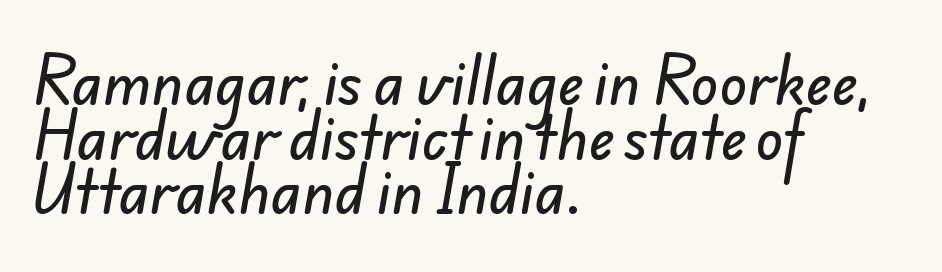
Nothing sits at the stroke ends, so this counts as sans-serif. Short note: letters normally spaced. Looks like regular typesetting: each glyph gets only the width it needs. A clean baseline with only descenders dipping below it.
